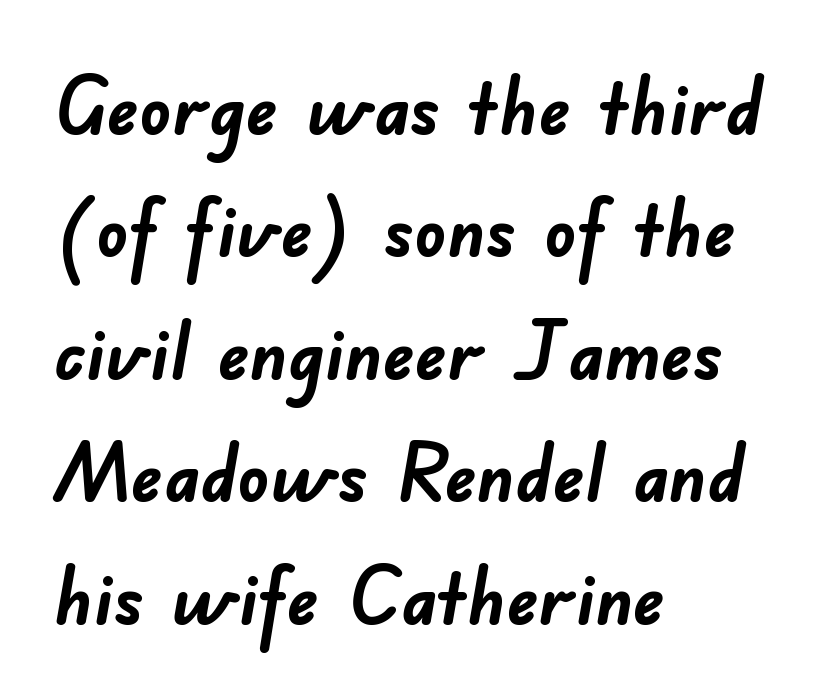
{"serif": "no", "bold": "yes", "weight": "semibold", "width": "normal", "stroke_contrast": "low", "x_height": "small", "monospaced": "no", "underline": "no", "align": "left", "line_spacing": "normal", "line_spacing_ratio": 1.55, "letter_spacing": "normal", "letter_spacing_em": 0.0, "glyph_px": 79}
